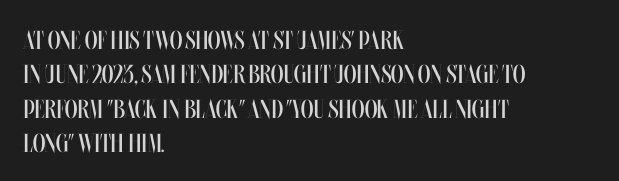
{"italic": "no", "bold": "no", "underline": "no", "align": "left", "line_spacing": "normal", "line_spacing_ratio": 1.32, "letter_spacing": "normal", "letter_spacing_em": 0.0, "glyph_px": 26}
